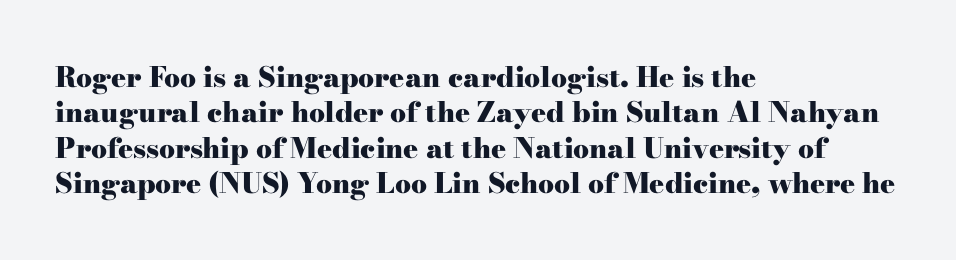
{"serif": "yes", "italic": "no", "bold": "yes", "weight": "heavy", "width": "wide", "stroke_contrast": "high", "x_height": "small", "monospaced": "no", "underline": "no", "align": "left", "line_spacing": "normal", "line_spacing_ratio": 1.26, "letter_spacing": "normal", "letter_spacing_em": 0.0, "glyph_px": 28}
